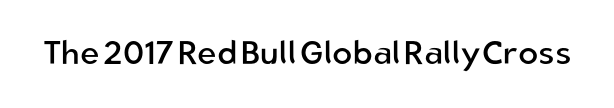
The image shows 33 px regular-weight sans-serif type, upright; set normal letter spacing, not underlined; low stroke contrast and a medium x-height.
